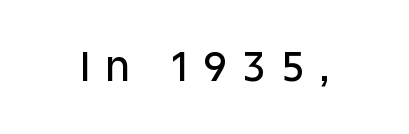
Q: Is the text italic (slanted)? A: No, it is upright.
Q: Is the typeface a serif or a sans-serif typeface? A: Sans-serif.
Q: Is the text underlined? A: No.
Q: Is the spacing between letters normal or unusually wide? A: Unusually wide.
Q: Width (condensed, normal, or wide)? A: Normal.
Q: Stroke contrast? A: Low.
Q: x-height? A: Large.
Q: Monospaced? A: No.
